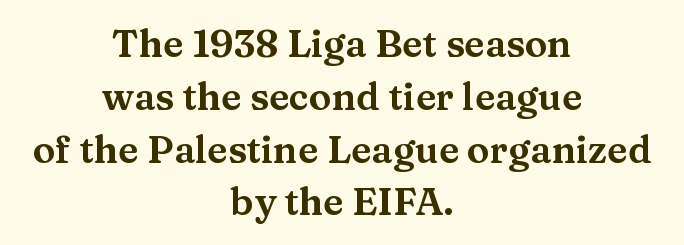
The image shows 38 px wide serif type, upright; set centered, normal line spacing (1.39x), normal letter spacing, not underlined; medium stroke contrast and a medium x-height.
